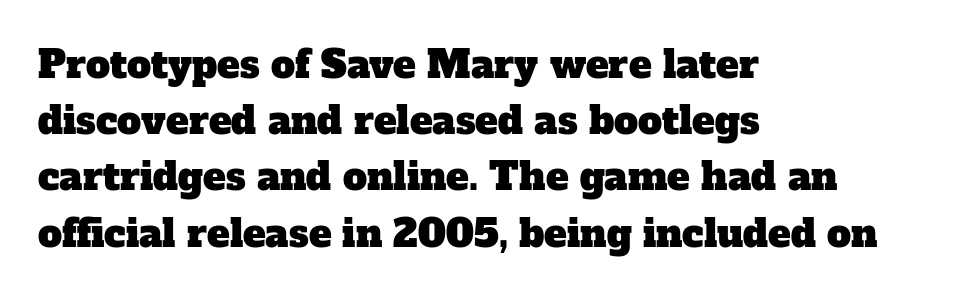
{"serif": "yes", "width": "normal", "stroke_contrast": "low", "x_height": "medium", "monospaced": "no", "underline": "no", "align": "left", "line_spacing": "normal", "line_spacing_ratio": 1.48, "letter_spacing": "normal", "letter_spacing_em": 0.0, "glyph_px": 38}
